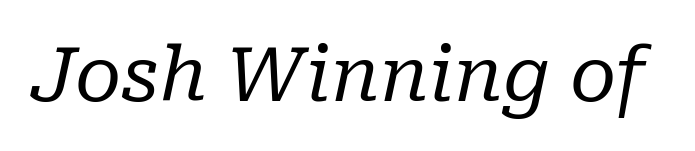
This rendering employs a face with finishing strokes, i.e., a serif. Proportional: the letters do not fall into vertical columns. No chunkiness to these letters — they're not bold. Has an underline been added? It has not. Observe the lean: these are italic letterforms. Does extra space separate the letters? No, they use regular spacing.
